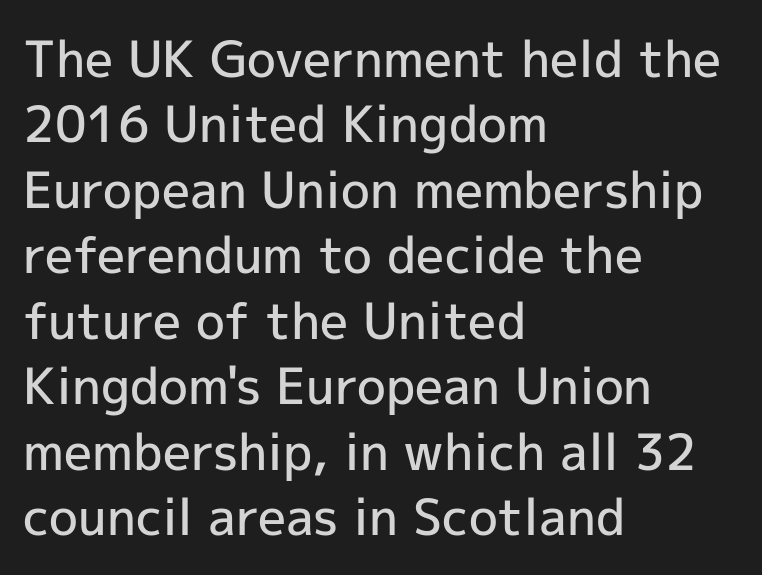
Unlike a traditional serif, this face leaves its strokes unadorned. The specimen reads as upright at a glance. The space between consecutive lines is moderate. Visually the block forms a straight wall on the left and a jagged coastline on the right. The strokes are fattened partway — semibold, not bold. Looks like regular typesetting: each glyph gets only the width it needs.
